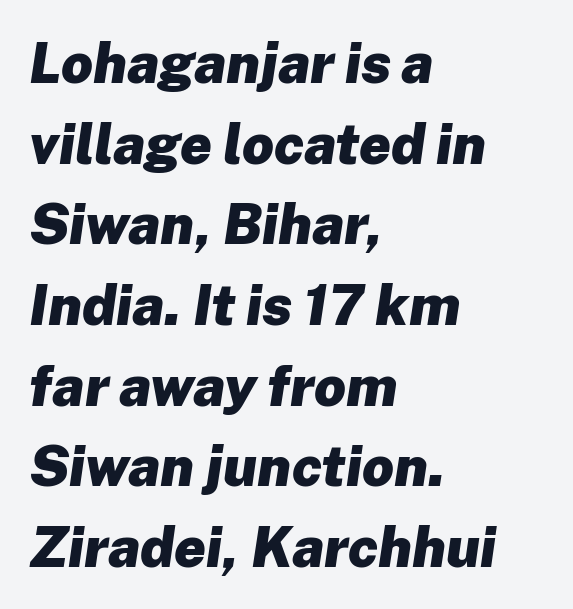
{"italic": "yes", "lean": "right", "slant_degrees": 8, "bold": "yes", "weight": "heavy", "width": "normal", "stroke_contrast": "low", "x_height": "medium", "monospaced": "no", "underline": "no", "align": "left", "line_spacing": "normal", "line_spacing_ratio": 1.44, "letter_spacing": "normal", "letter_spacing_em": 0.0, "glyph_px": 56}
